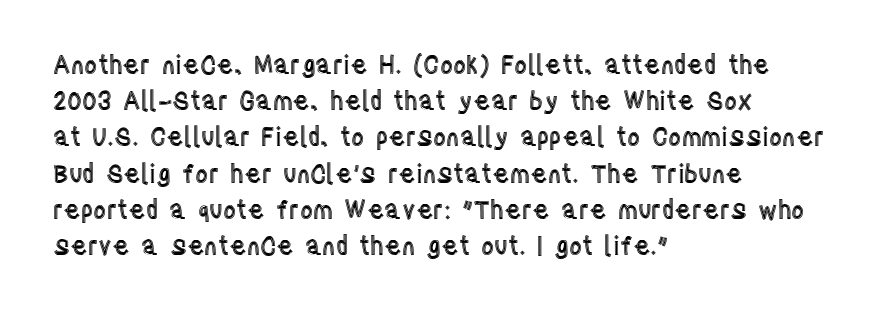
{"italic": "no", "underline": "no", "align": "left", "line_spacing": "normal", "line_spacing_ratio": 1.45, "letter_spacing": "normal", "letter_spacing_em": 0.0, "glyph_px": 25}
